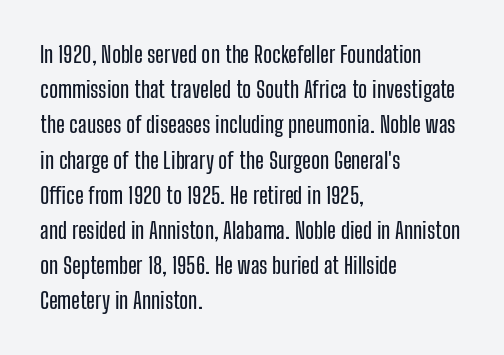
The designer left line spacing at the default. The face used here is rendered with its standard letterfit. The letters stand upright; this is a roman face. The rag falls on the right side of this text block. The words here are not underlined.
